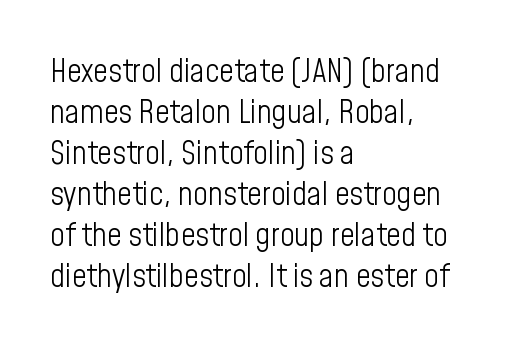
The image shows 32 px light, condensed sans-serif type, upright; set left-aligned, normal line spacing (1.28x), normal letter spacing, not underlined; low stroke contrast and a medium x-height.
